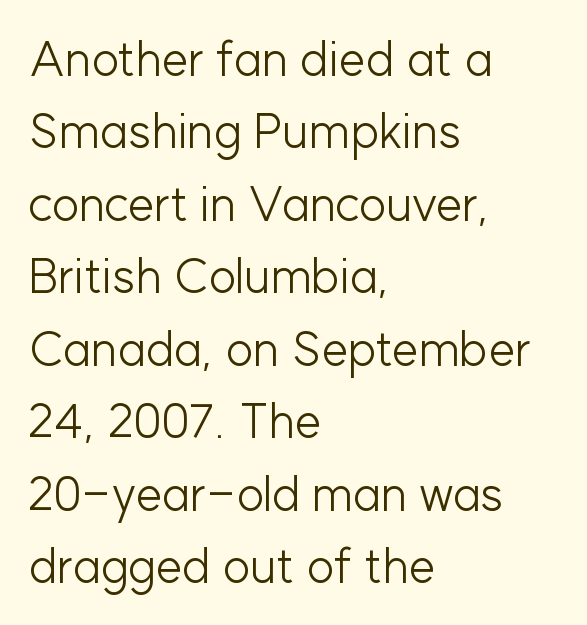
Q: Is the text bold? A: No.
Q: Is the text italic (slanted)? A: No, it is upright.
Q: Is the typeface a serif or a sans-serif typeface? A: Sans-serif.
Q: Is the text underlined? A: No.
Q: How is the paragraph aligned? A: Left-aligned.
Q: Is the spacing between letters normal or unusually wide? A: Normal.
Q: Is the spacing between lines tight, normal or loose? A: Normal.
Q: Width (condensed, normal, or wide)? A: Normal.
Q: Stroke contrast? A: Low.
Q: x-height? A: Medium.
Q: Monospaced? A: No.
